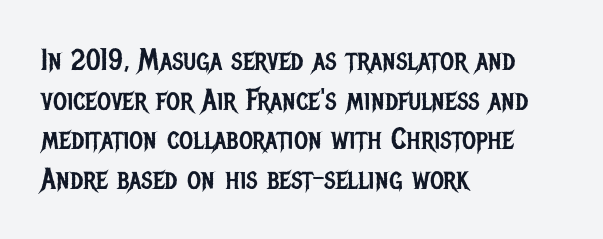
The image shows 30 px regular-weight, condensed sans-serif type, upright; set left-aligned, normal line spacing (1.32x), normal letter spacing, not underlined; low stroke contrast and a large x-height.
